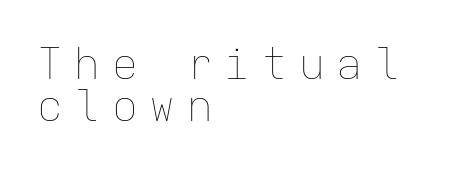
{"italic": "no", "bold": "no", "weight": "thin", "width": "normal", "stroke_contrast": "low", "x_height": "medium", "monospaced": "yes", "underline": "no", "align": "left", "line_spacing": "tight", "line_spacing_ratio": 0.98, "letter_spacing": "wide", "letter_spacing_em": 0.27, "glyph_px": 43}
